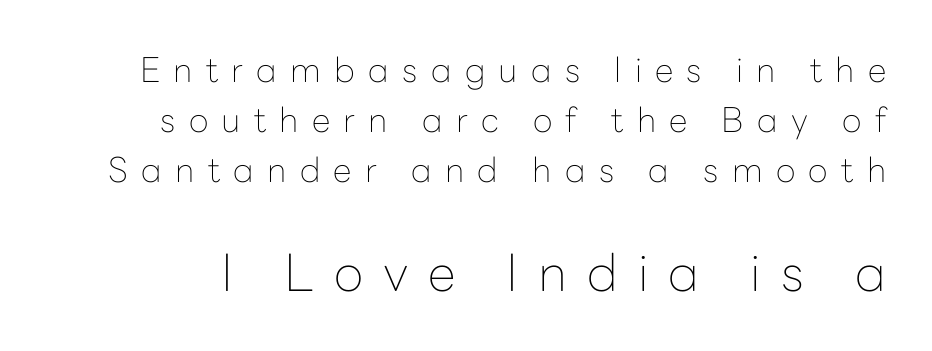
The image shows 51 px thin sans-serif type, upright; set normal line spacing (1.47x), unusually wide letter spacing (+0.39 em), not underlined; the second (bottom) block is 1.5x larger; low stroke contrast and a medium x-height.
